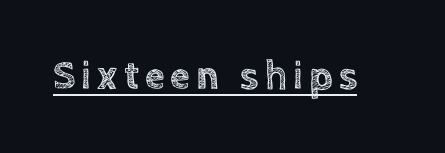
Underlining? Definitely there. If you drew a line through each stem, it would be perfectly vertical. Proportional: the letters do not fall into vertical columns.
